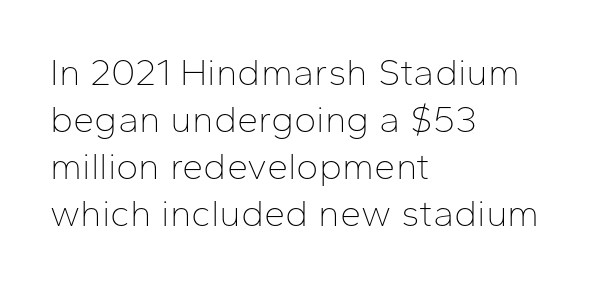
The weight would be labelled regular, book, light, or lighter still. Nothing unusual about the tracking: characters are spaced as the font intends. This is the regular roman posture of the typeface. A sans-serif font was chosen for this passage.
